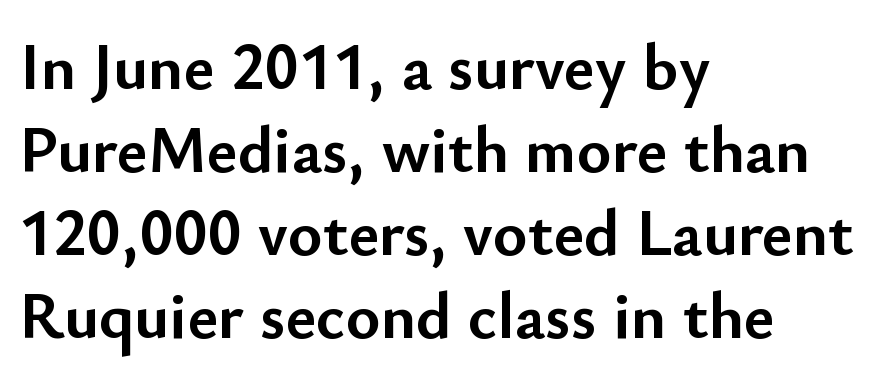
Q: Is the text bold? A: Yes.
Q: Is the text italic (slanted)? A: No, it is upright.
Q: Is the typeface a serif or a sans-serif typeface? A: Sans-serif.
Q: Is the text underlined? A: No.
Q: How is the paragraph aligned? A: Left-aligned.
Q: Is the spacing between letters normal or unusually wide? A: Normal.
Q: Is the spacing between lines tight, normal or loose? A: Normal.
Q: Width (condensed, normal, or wide)? A: Normal.
Q: Stroke contrast? A: Low.
Q: x-height? A: Small.
Q: Monospaced? A: No.
